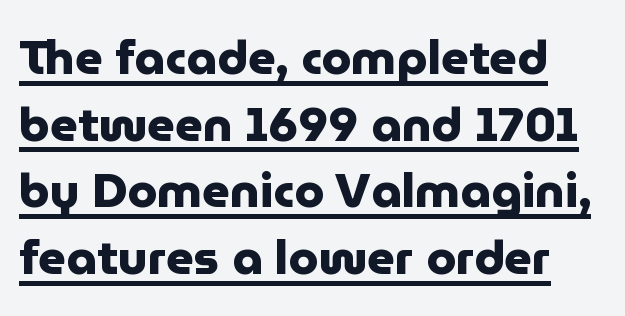
The image shows 48 px heavy sans-serif type, upright; set normal line spacing (1.39x), normal letter spacing, underlined; low stroke contrast and a medium x-height.
